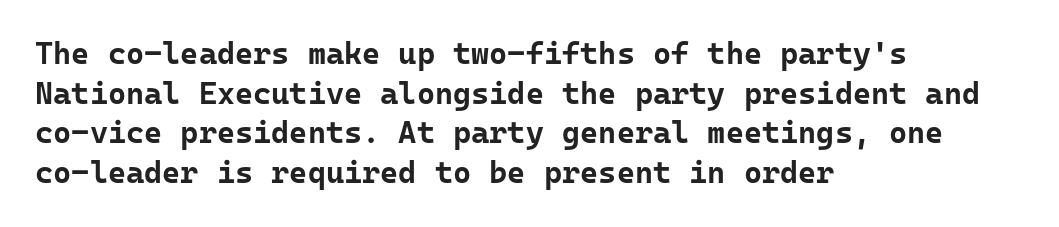
Designer's note — italics off, roman on. Does the copy run flush right? No — it runs flush left. The passage shown is typed in a monospace face where columns stay perfectly aligned. Regarding leading, the lines here are spaced in the standard way. The words here are not underlined. Nope, no serifs anywhere on these letters.
